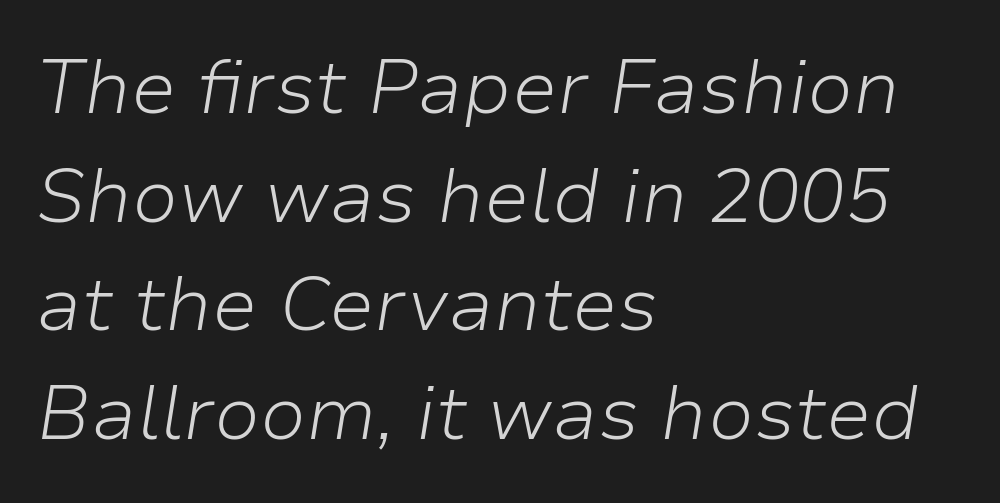
Descender tails drop into unmarked territory. Stems here are at most as thick as an everyday book face. The face used here is rendered with its standard letterfit. The compositor pushed each line to the left boundary. Tall strokes in this sample are angled rather than plumb. The leading is moderate, giving the passage an even texture.
